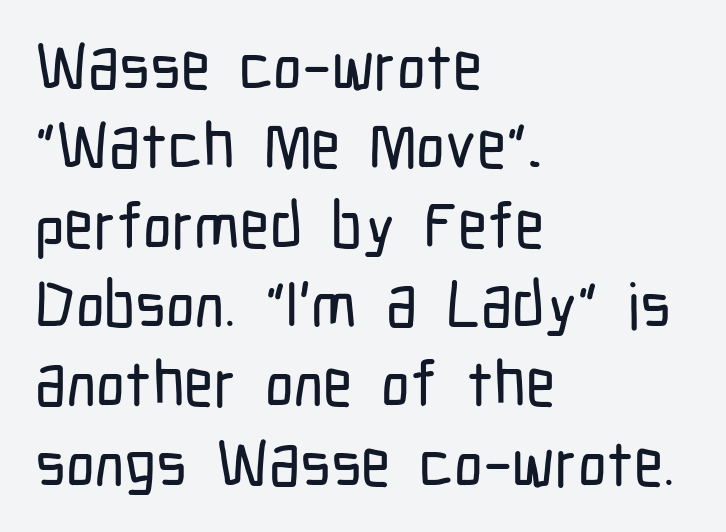
These lines are composed in type without serifs. The face used here is proportionally spaced, like ordinary book or web type. Horizontally, the lines are justified to the leading edge only. Words float on clear page, feet unadorned.
